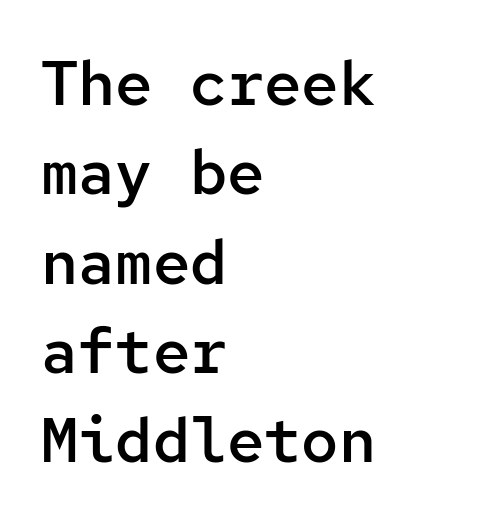
{"serif": "no", "italic": "no", "bold": "semi", "weight": "semibold", "width": "normal", "stroke_contrast": "low", "x_height": "medium", "monospaced": "yes", "underline": "no", "align": "left", "line_spacing": "normal", "line_spacing_ratio": 1.44, "letter_spacing": "normal", "letter_spacing_em": 0.0, "glyph_px": 62}
